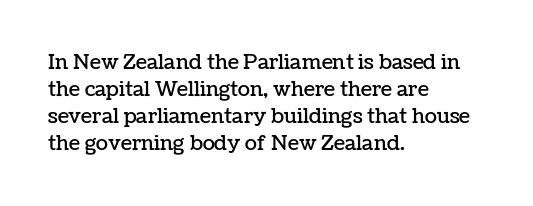
Q: Is the text italic (slanted)? A: No, it is upright.
Q: Is the text underlined? A: No.
Q: How is the paragraph aligned? A: Left-aligned.
Q: Is the spacing between letters normal or unusually wide? A: Normal.
Q: Is the spacing between lines tight, normal or loose? A: Normal.
